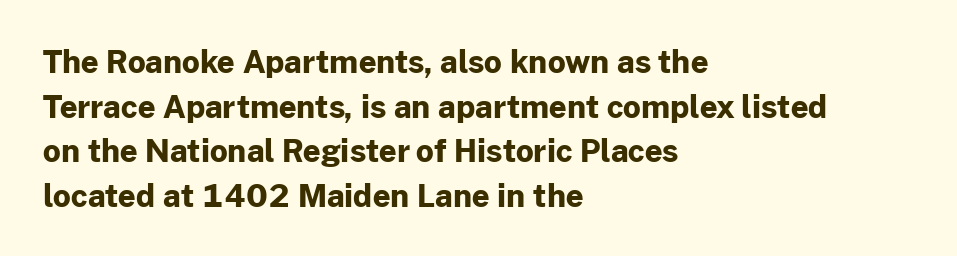
{"serif": "no", "italic": "no", "bold": "yes", "weight": "bold", "width": "normal", "stroke_contrast": "low", "x_height": "medium", "monospaced": "no", "underline": "no", "align": "left", "line_spacing": "normal", "line_spacing_ratio": 1.44, "letter_spacing": "normal", "letter_spacing_em": 0.0, "glyph_px": 31}
